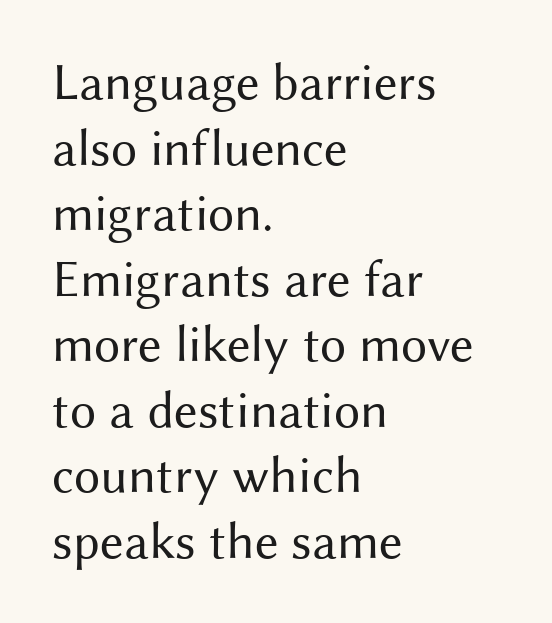
Q: Is the text bold? A: No.
Q: Is the text italic (slanted)? A: No, it is upright.
Q: Is the typeface a serif or a sans-serif typeface? A: Sans-serif.
Q: Is the text underlined? A: No.
Q: How is the paragraph aligned? A: Left-aligned.
Q: Is the spacing between letters normal or unusually wide? A: Normal.
Q: Is the spacing between lines tight, normal or loose? A: Normal.
Q: Width (condensed, normal, or wide)? A: Normal.
Q: Stroke contrast? A: Medium.
Q: x-height? A: Medium.
Q: Monospaced? A: No.
